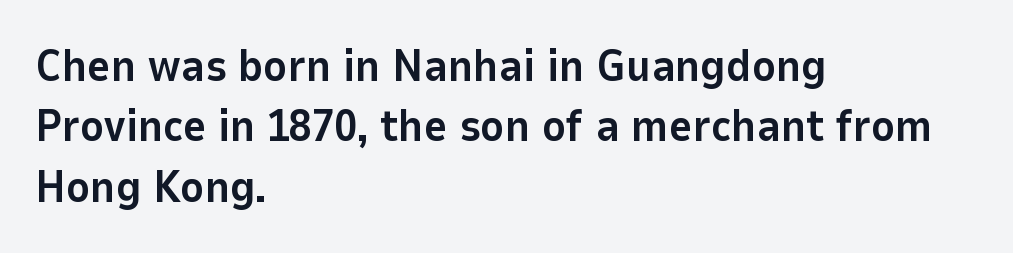
{"serif": "no", "italic": "no", "bold": "yes", "weight": "bold", "width": "normal", "stroke_contrast": "low", "x_height": "medium", "monospaced": "no", "underline": "no", "align": "left", "line_spacing": "normal", "line_spacing_ratio": 1.34, "letter_spacing": "normal", "letter_spacing_em": 0.0, "glyph_px": 45}
